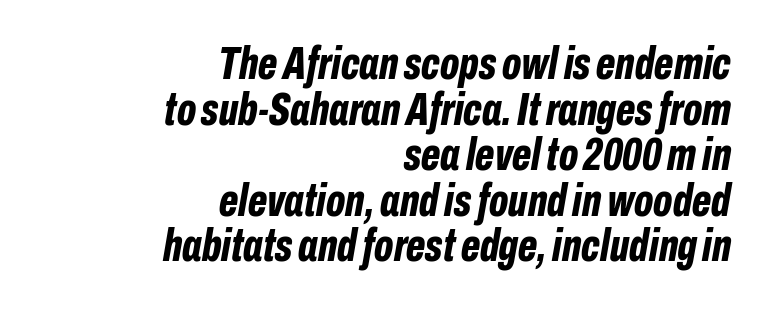
Q: Is the text bold? A: Yes.
Q: Is the text italic (slanted)? A: Yes, it leans right by about 10 degrees.
Q: Is the text underlined? A: No.
Q: How is the paragraph aligned? A: Right-aligned.
Q: Is the spacing between letters normal or unusually wide? A: Normal.
Q: Is the spacing between lines tight, normal or loose? A: Tight.
Q: Width (condensed, normal, or wide)? A: Condensed.
Q: Stroke contrast? A: Low.
Q: x-height? A: Medium.
Q: Monospaced? A: No.
